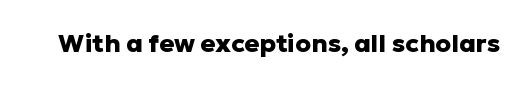
Q: Is the text bold? A: Yes.
Q: Is the text italic (slanted)? A: No, it is upright.
Q: Is the text underlined? A: No.
Q: Is the spacing between letters normal or unusually wide? A: Normal.
